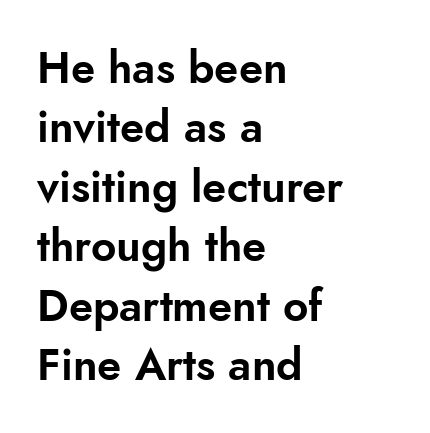
The image shows 44 px sans-serif type, upright; set left-aligned, normal line spacing (1.35x), normal letter spacing, not underlined; low stroke contrast and a small x-height.
